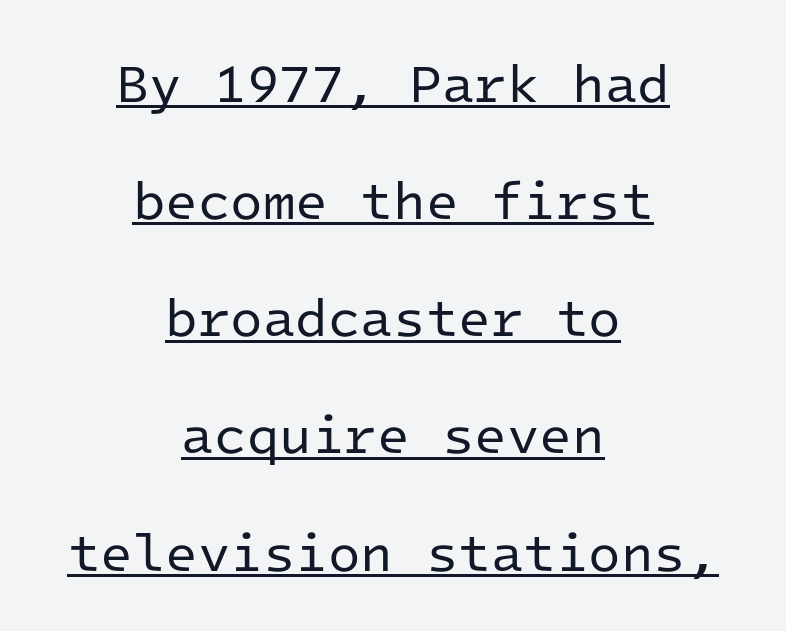
The face used here is a sans, in the tradition of grotesques and geometrics. The face used here is monospaced, like something from a code editor. The font is comparable to plain body text, perhaps lighter. The passage is arranged like a title page — every line centered. Whoever set this chose breathing room over compactness in the vertical rhythm.
